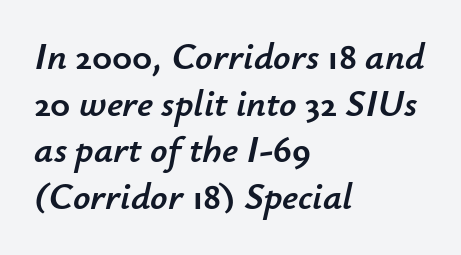
This rendering features lettering with no underline. You could not count columns in this text — the font is proportionally spaced. Nobody touched the tracking dial on this one. Visually the block forms a straight wall on the left and a jagged coastline on the right. This sample uses an oblique cut, with every glyph tilted off the vertical.
